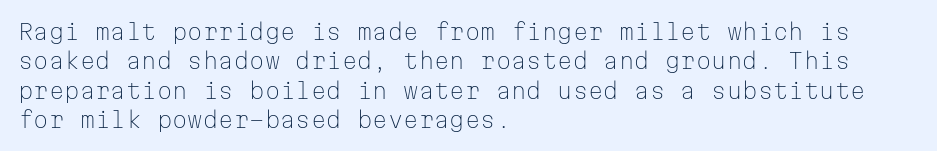
{"italic": "no", "bold": "no", "underline": "no", "align": "left", "line_spacing": "normal", "line_spacing_ratio": 1.33, "letter_spacing": "normal", "letter_spacing_em": 0.0, "glyph_px": 22}
